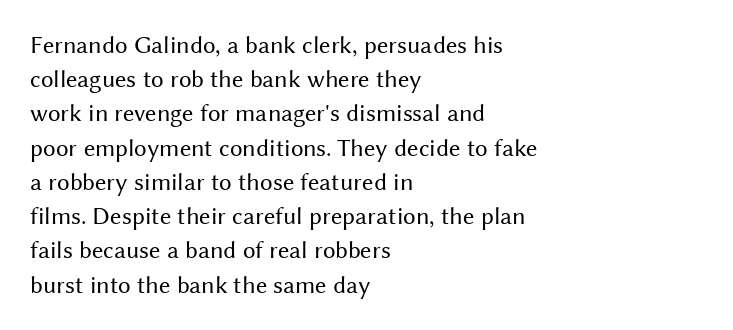
Q: Is the text bold? A: No.
Q: Is the text italic (slanted)? A: No, it is upright.
Q: Is the text underlined? A: No.
Q: How is the paragraph aligned? A: Left-aligned.
Q: Is the spacing between letters normal or unusually wide? A: Normal.
Q: Is the spacing between lines tight, normal or loose? A: Normal.
